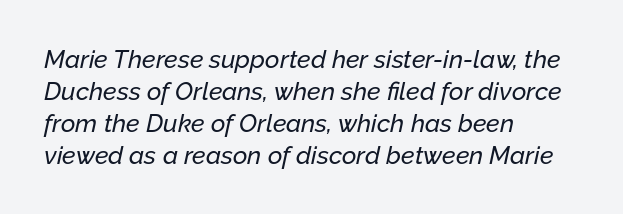
The image shows 25 px text type, italic (leaning right); set left-aligned, normal line spacing (1.28x), normal letter spacing, not underlined.
